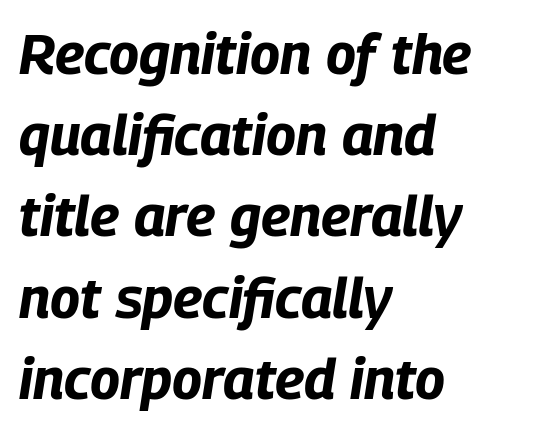
The image shows 56 px bold, condensed type, italic (leaning right); set left-aligned, normal line spacing (1.45x), normal letter spacing, not underlined; low stroke contrast and a large x-height.
